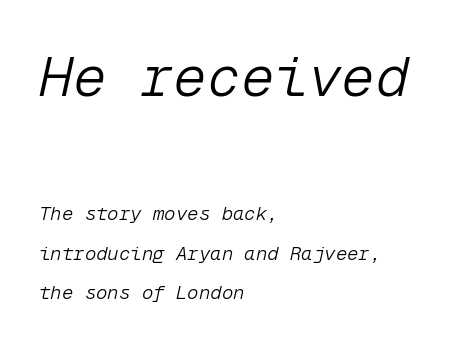
{"italic": "yes", "lean": "right", "slant_degrees": 12, "bold": "no", "weight": "light", "width": "normal", "stroke_contrast": "low", "x_height": "medium", "monospaced": "yes", "underline": "no", "align": "left", "line_spacing": "loose", "line_spacing_ratio": 2.08, "letter_spacing": "normal", "letter_spacing_em": 0.0, "larger_block": "first", "size_ratio": 2.95, "glyph_px": 56}
